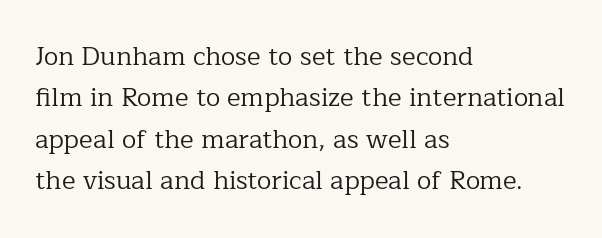
Each stroke keeps to a modest, everyday thickness or less. Whoever set this chose a conventional vertical rhythm. Caption: multi-line text, flush left, ragged right. Underlining? Definitely not there.
